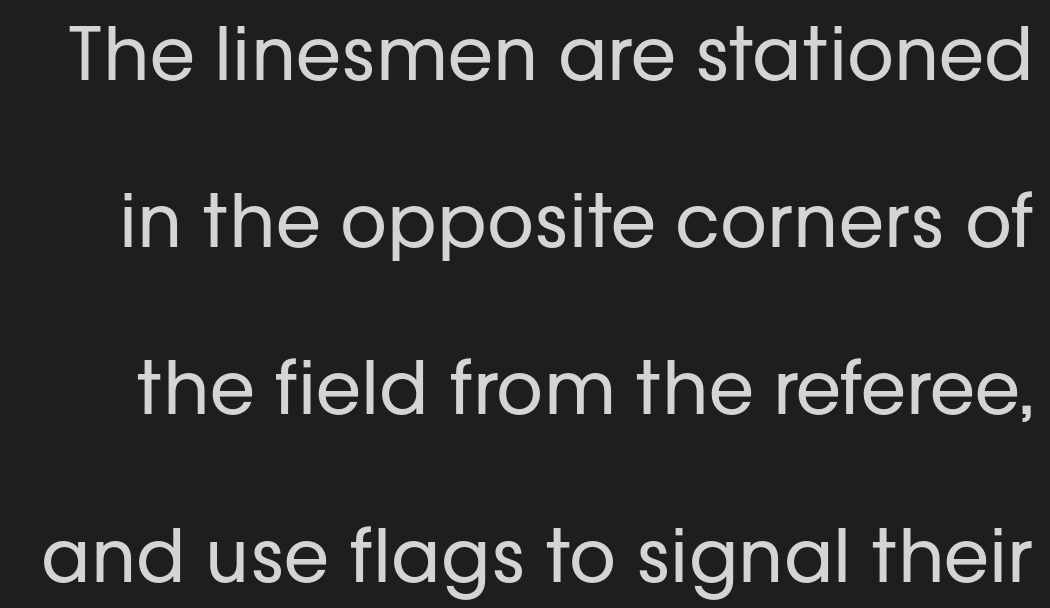
{"serif": "no", "italic": "no", "bold": "no", "weight": "regular", "width": "normal", "stroke_contrast": "low", "x_height": "medium", "monospaced": "no", "underline": "no", "line_spacing": "loose", "line_spacing_ratio": 2.29, "letter_spacing": "normal", "letter_spacing_em": 0.0, "glyph_px": 73}
